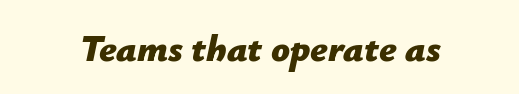
The image shows 37 px bold type, italic (leaning right); set normal letter spacing, not underlined; low stroke contrast and a medium x-height.
